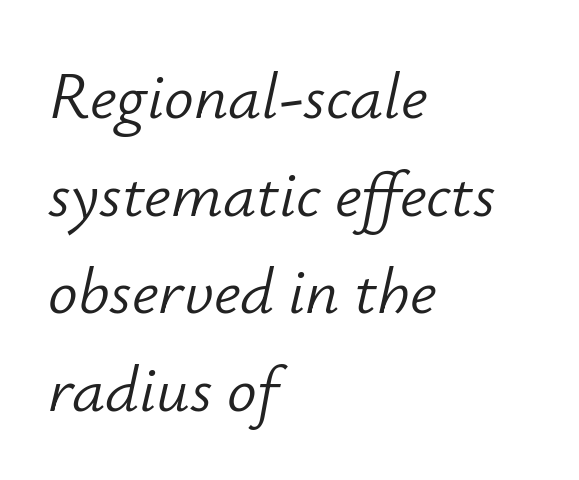
Q: Is the text bold? A: No.
Q: Is the text italic (slanted)? A: Yes, it leans right by about 12 degrees.
Q: Is the text underlined? A: No.
Q: How is the paragraph aligned? A: Left-aligned.
Q: Is the spacing between letters normal or unusually wide? A: Normal.
Q: Is the spacing between lines tight, normal or loose? A: Normal.
Q: Width (condensed, normal, or wide)? A: Normal.
Q: Stroke contrast? A: Low.
Q: x-height? A: Small.
Q: Monospaced? A: No.
